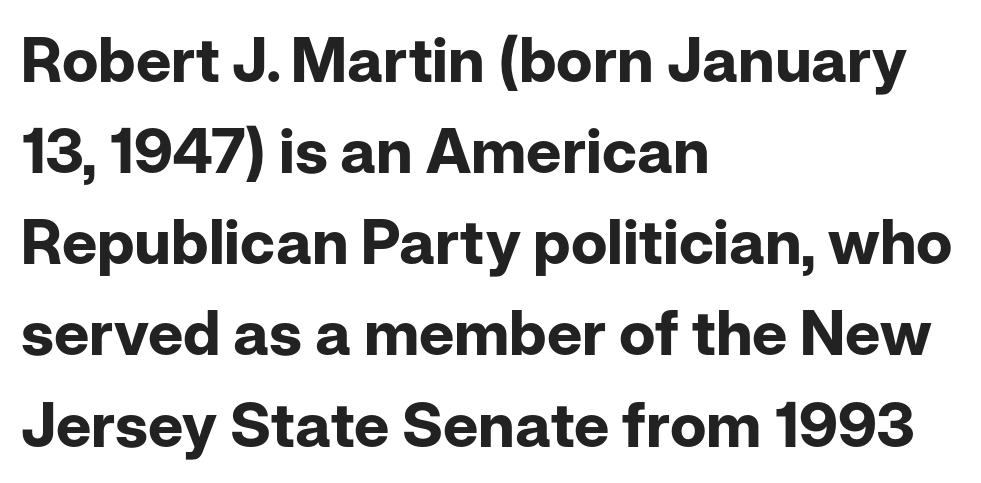
Do the letters lean? They stand straight. You'd pick this weight for a headline — it's a proper bold. Words float on clear page, feet unadorned. Each letter keeps its own natural width here, so spacing adapts to shape.
